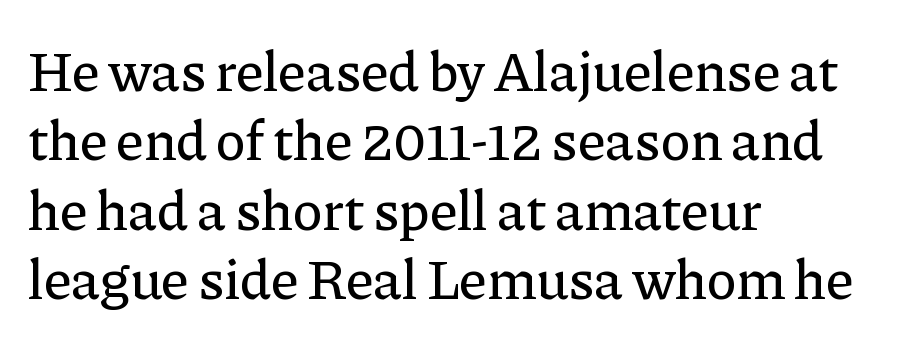
{"serif": "yes", "italic": "no", "width": "normal", "stroke_contrast": "low", "x_height": "medium", "monospaced": "no", "underline": "no", "align": "left", "line_spacing_ratio": 1.24, "letter_spacing": "normal", "letter_spacing_em": 0.0, "glyph_px": 56}
